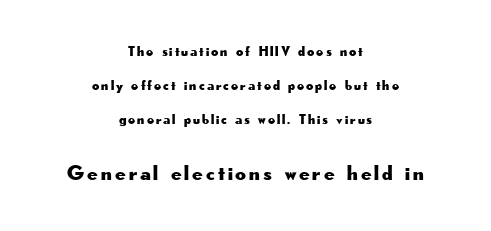
The image shows 21 px text type, upright; set centered, loose line spacing (2.43x), not underlined; the second (bottom) block is 1.5x larger.
